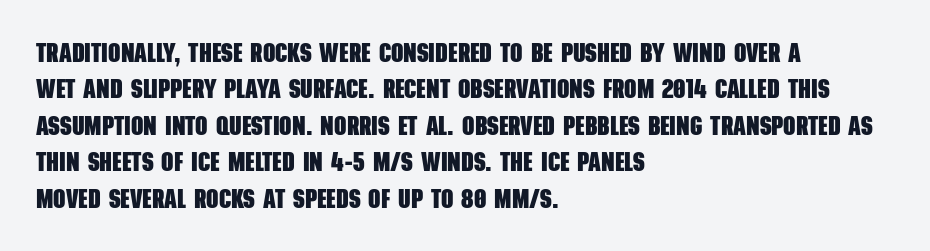
Q: Is the text bold? A: Yes.
Q: Is the text underlined? A: No.
Q: How is the paragraph aligned? A: Left-aligned.
Q: Is the spacing between letters normal or unusually wide? A: Normal.
Q: Is the spacing between lines tight, normal or loose? A: Normal.
